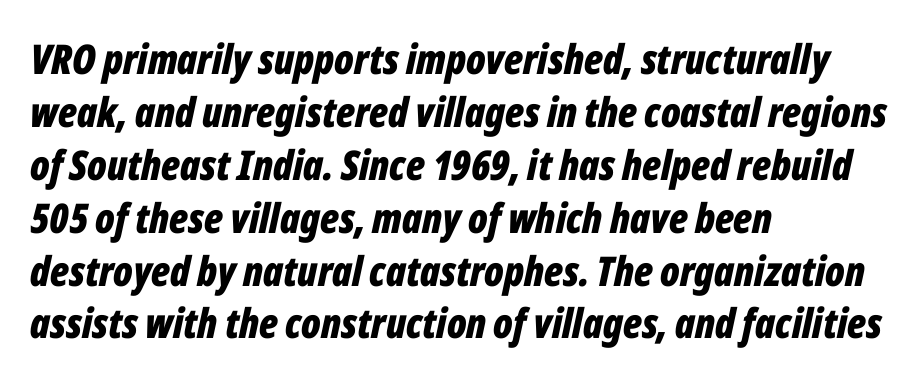
Q: Is the text bold? A: Yes.
Q: Is the text italic (slanted)? A: Yes, it leans right by about 12 degrees.
Q: Is the text underlined? A: No.
Q: How is the paragraph aligned? A: Left-aligned.
Q: Is the spacing between letters normal or unusually wide? A: Normal.
Q: Is the spacing between lines tight, normal or loose? A: Normal.
Q: Width (condensed, normal, or wide)? A: Condensed.
Q: Stroke contrast? A: Low.
Q: x-height? A: Medium.
Q: Monospaced? A: No.
